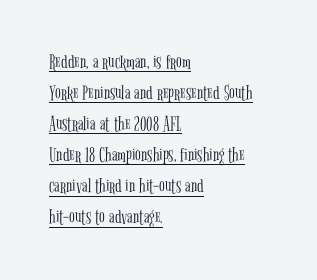
{"italic": "no", "bold": "no", "underline": "yes", "align": "left", "line_spacing": "normal", "line_spacing_ratio": 1.48, "letter_spacing": "normal", "letter_spacing_em": 0.0, "glyph_px": 21}
